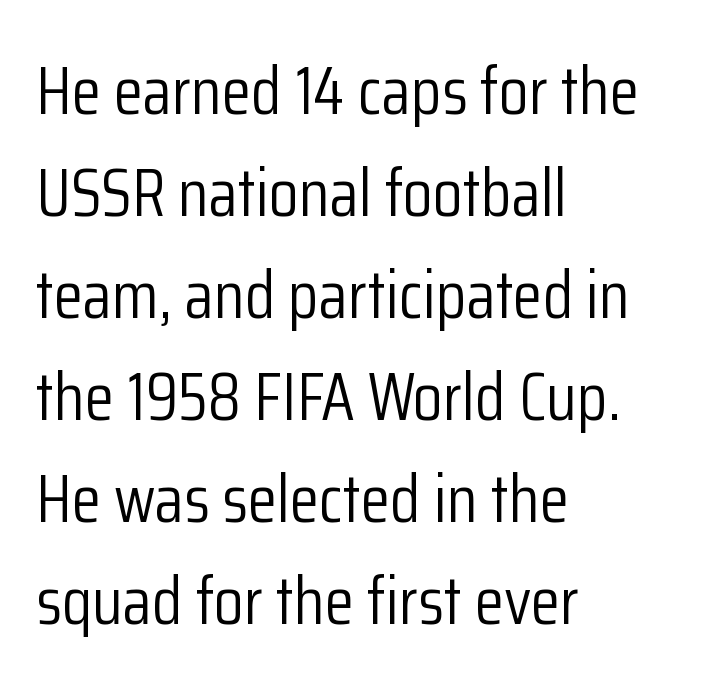
Q: Is the text bold? A: No.
Q: Is the text italic (slanted)? A: No, it is upright.
Q: Is the typeface a serif or a sans-serif typeface? A: Sans-serif.
Q: Is the text underlined? A: No.
Q: How is the paragraph aligned? A: Left-aligned.
Q: Is the spacing between letters normal or unusually wide? A: Normal.
Q: Is the spacing between lines tight, normal or loose? A: Normal.
Q: Width (condensed, normal, or wide)? A: Condensed.
Q: Stroke contrast? A: Low.
Q: x-height? A: Medium.
Q: Monospaced? A: No.
